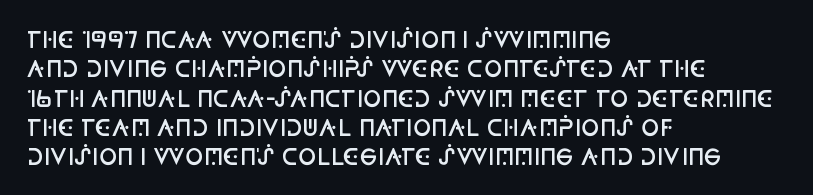
The image shows 22 px text type, upright; set left-aligned, normal line spacing (1.33x), normal letter spacing, not underlined.
